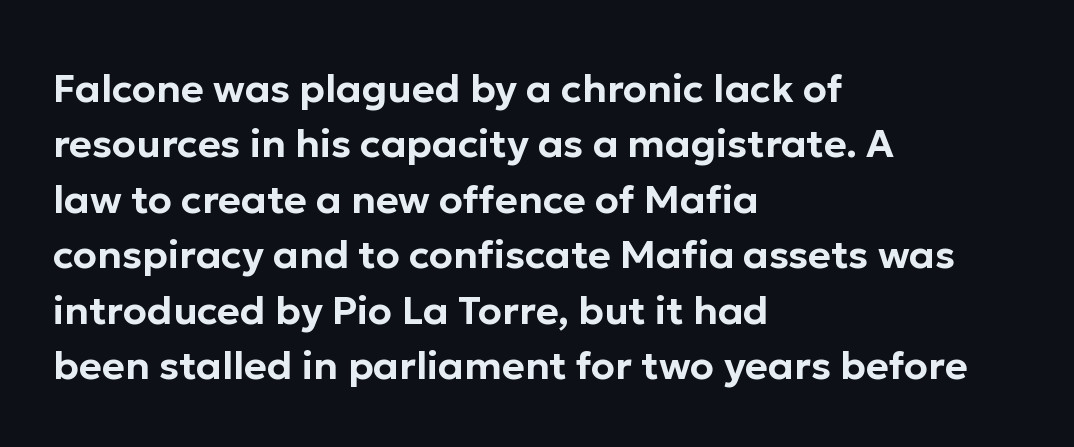
The image shows 39 px sans-serif type, upright; set left-aligned, normal line spacing (1.42x), normal letter spacing, not underlined; low stroke contrast and a medium x-height.
